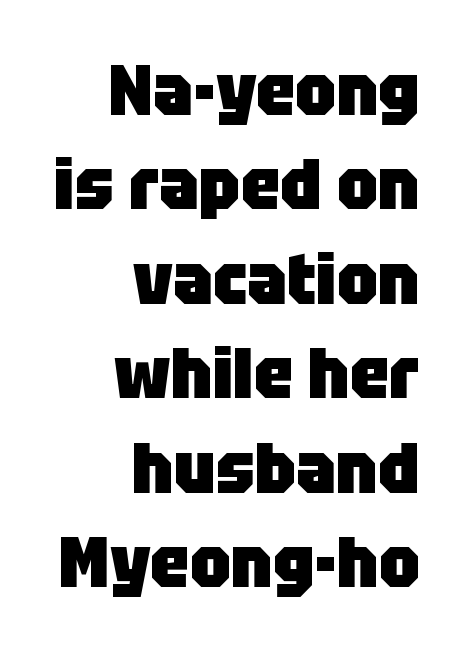
The glyphs have the mass of a bold cut. Right-aligned paragraph, ragged on the left. You could call the tracking neutral — neither tight nor loose. The letters advance in unequal steps, a hallmark of proportional type. Check the space under the baseline: it is left empty.
